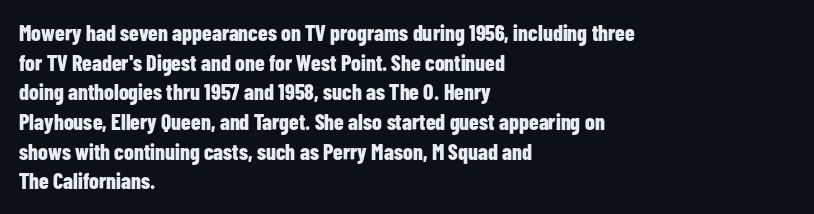
Caption: standard tracking, unaltered. Bold? Absolutely — the strokes are thick and heavy. Where is the straight margin? On the left. The line-height multiplier appears to be the usual default. Underlining? Definitely not there. Upright lettering throughout.
